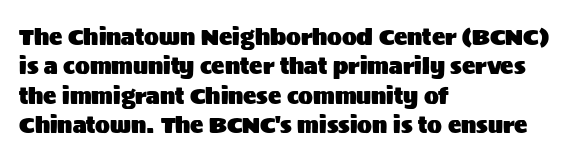
{"italic": "no", "underline": "no", "align": "left", "line_spacing": "normal", "line_spacing_ratio": 1.33, "letter_spacing": "normal", "letter_spacing_em": 0.0, "glyph_px": 22}
